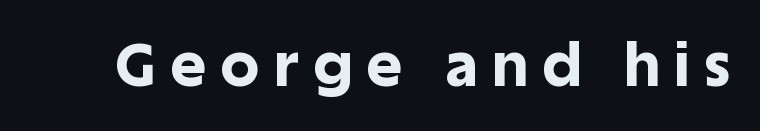
Q: Is the text bold? A: Yes.
Q: Is the text italic (slanted)? A: No, it is upright.
Q: Is the typeface a serif or a sans-serif typeface? A: Sans-serif.
Q: Is the text underlined? A: No.
Q: Is the spacing between letters normal or unusually wide? A: Unusually wide.
Q: Width (condensed, normal, or wide)? A: Normal.
Q: x-height? A: Large.
Q: Monospaced? A: No.
